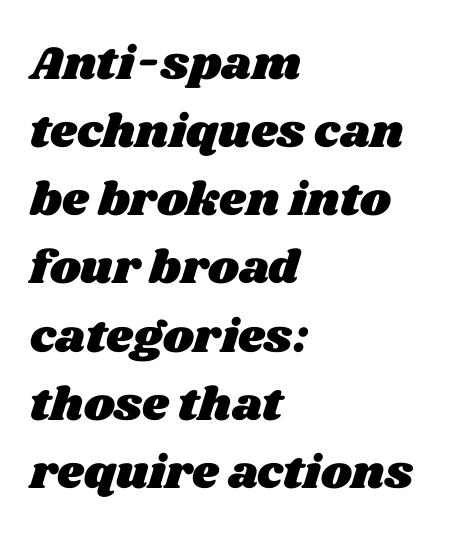
{"width": "wide", "stroke_contrast": "medium", "x_height": "large", "monospaced": "no", "underline": "no", "align": "left", "line_spacing": "normal", "line_spacing_ratio": 1.45, "letter_spacing": "normal", "letter_spacing_em": 0.0, "glyph_px": 47}
